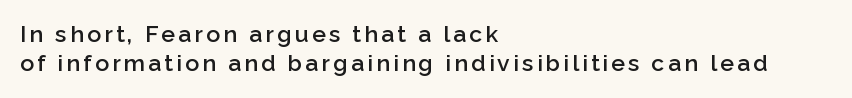
{"italic": "no", "bold": "semi", "underline": "no", "align": "left", "line_spacing": "normal", "line_spacing_ratio": 1.28, "glyph_px": 23}
